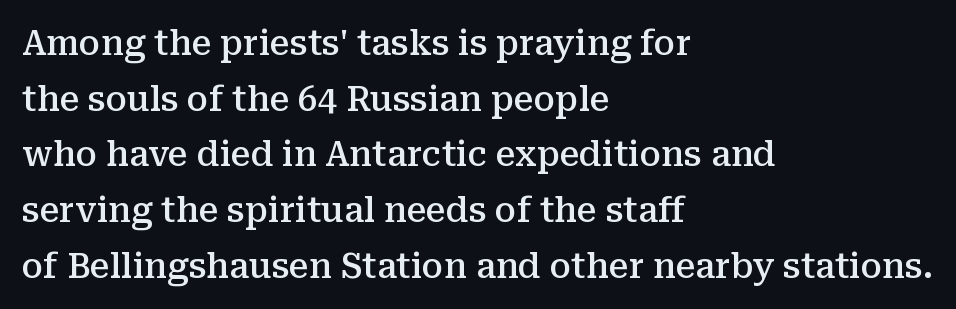
{"serif": "yes", "italic": "no", "bold": "semi", "weight": "semibold", "width": "normal", "stroke_contrast": "medium", "x_height": "medium", "monospaced": "no", "underline": "no", "align": "left", "line_spacing": "normal", "line_spacing_ratio": 1.59, "letter_spacing": "normal", "letter_spacing_em": 0.0, "glyph_px": 35}
